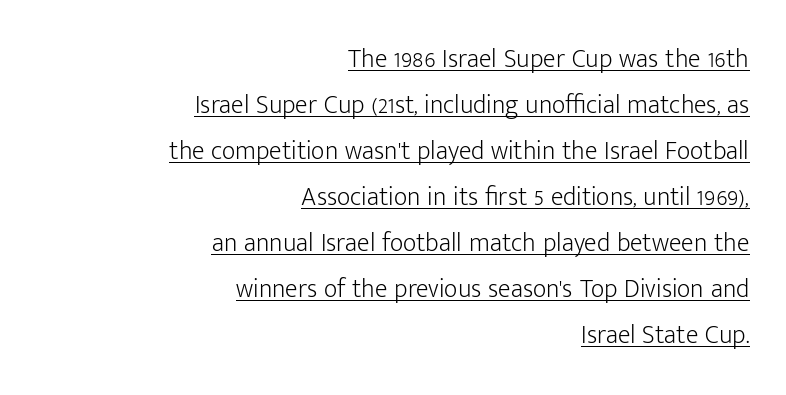
{"italic": "no", "bold": "no", "underline": "yes", "align": "right", "line_spacing_ratio": 1.77, "letter_spacing": "normal", "letter_spacing_em": 0.0, "glyph_px": 26}
